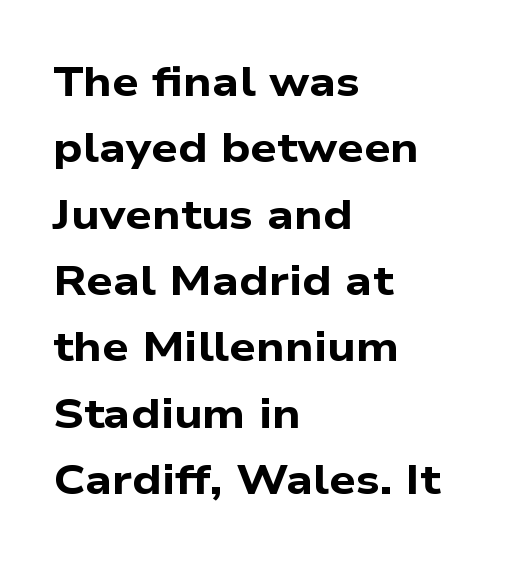
Q: Is the text bold? A: Yes.
Q: Is the typeface a serif or a sans-serif typeface? A: Sans-serif.
Q: Is the text underlined? A: No.
Q: How is the paragraph aligned? A: Left-aligned.
Q: Is the spacing between letters normal or unusually wide? A: Normal.
Q: Is the spacing between lines tight, normal or loose? A: Normal.
Q: Width (condensed, normal, or wide)? A: Wide.
Q: Stroke contrast? A: Low.
Q: x-height? A: Medium.
Q: Monospaced? A: No.
